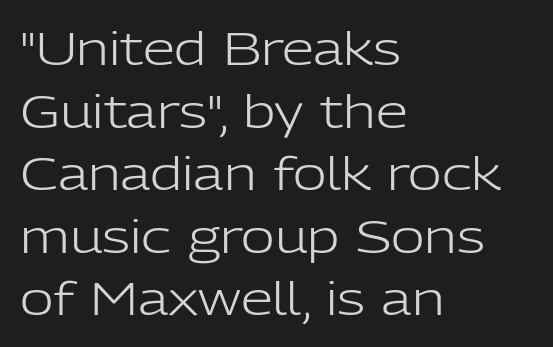
The image shows 46 px light sans-serif type, upright; set left-aligned, normal line spacing (1.36x), normal letter spacing, not underlined; low stroke contrast and a medium x-height.
